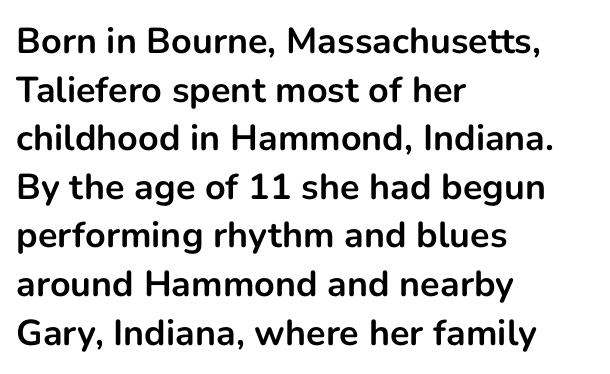
Q: Is the text bold? A: Yes.
Q: Is the text italic (slanted)? A: No, it is upright.
Q: Is the typeface a serif or a sans-serif typeface? A: Sans-serif.
Q: Is the text underlined? A: No.
Q: How is the paragraph aligned? A: Left-aligned.
Q: Is the spacing between letters normal or unusually wide? A: Normal.
Q: Is the spacing between lines tight, normal or loose? A: Normal.
Q: Width (condensed, normal, or wide)? A: Normal.
Q: Stroke contrast? A: Low.
Q: x-height? A: Medium.
Q: Monospaced? A: No.
